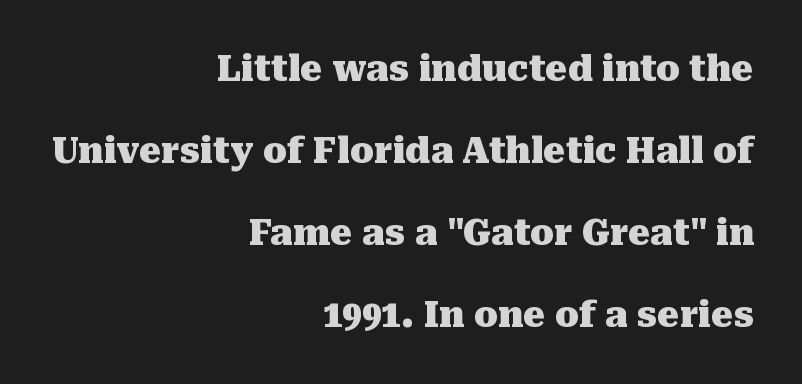
Successive baselines arrive slowly, with a big drop between each. Character widths vary here, with narrow letters taking less room than wide ones. The strip under each line holds only bare page. The lines in this sample share a right terminus and differ only in where they begin. Compared with typical body copy, the letter spacing here is the same. Look at the bottom of the vertical strokes: they flare into serifs here.
